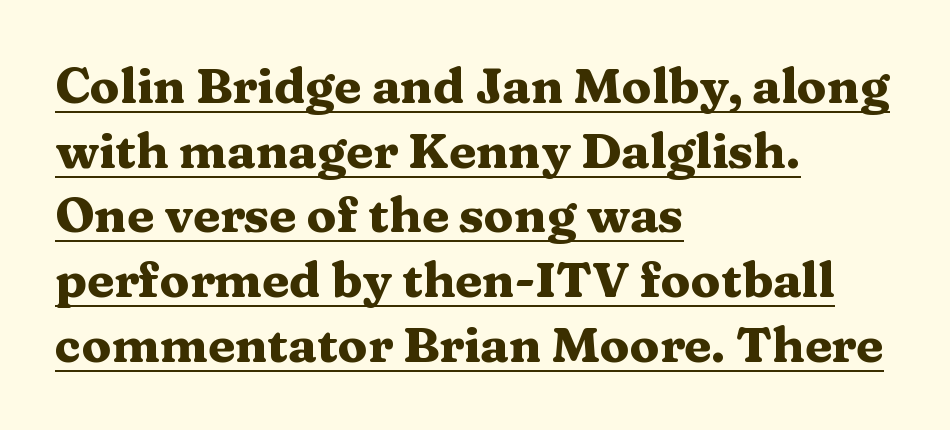
Weight check: bold — yes, fully. Rows of type keep a routine distance in the vertical direction. Notice how the passage keeps a crisp vertical edge on the left only. Regarding serifs, this sample has them. Here the designer chose a conventional face with non-uniform glyph widths. In designer terms, the underline attribute is active on this setting.
